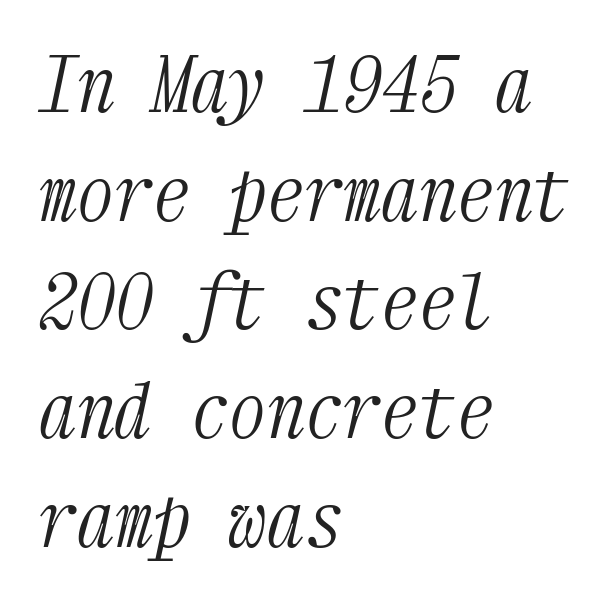
{"serif": "yes", "italic": "yes", "lean": "right", "slant_degrees": 12, "bold": "no", "weight": "light", "width": "condensed", "stroke_contrast": "medium", "x_height": "medium", "monospaced": "yes", "underline": "no", "align": "left", "line_spacing": "normal", "line_spacing_ratio": 1.43, "letter_spacing": "normal", "letter_spacing_em": 0.0, "glyph_px": 76}
